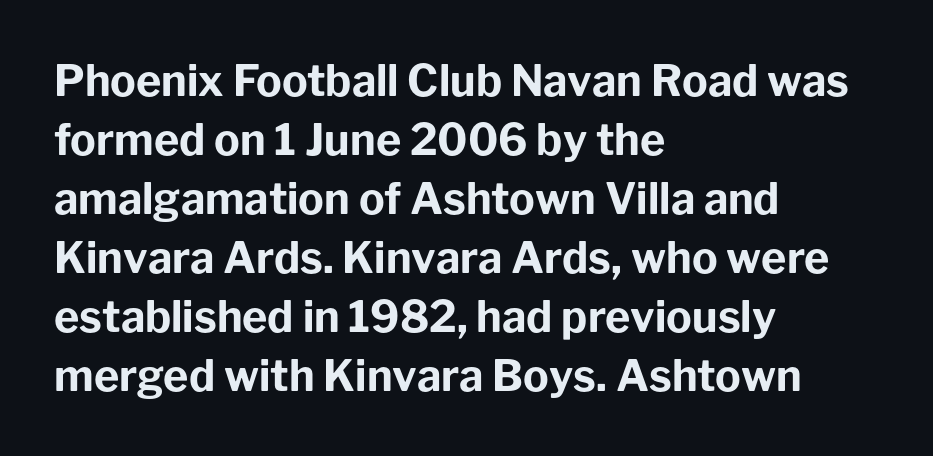
The image shows 43 px bold sans-serif type, upright; set left-aligned, normal line spacing (1.37x), normal letter spacing, not underlined; low stroke contrast and a medium x-height.
